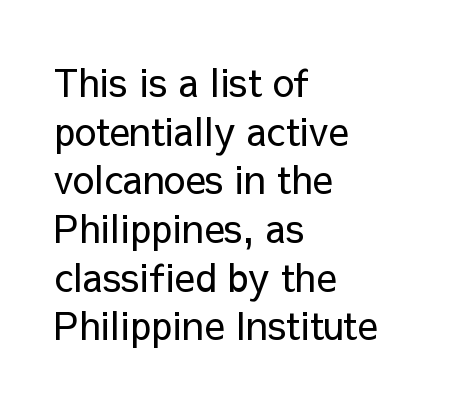
The image shows 38 px regular-weight sans-serif type, upright; set left-aligned, normal line spacing (1.28x), normal letter spacing, not underlined; low stroke contrast and a medium x-height.
